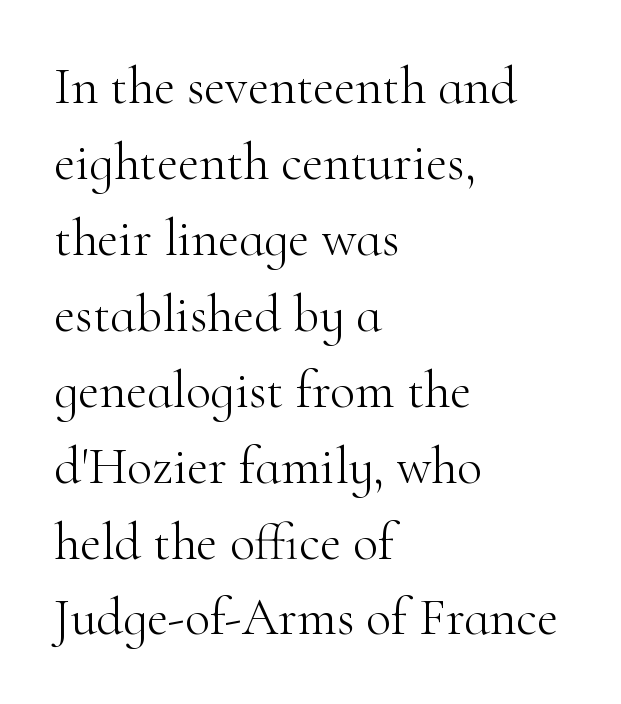
The passage shown is not underscored anywhere. Note: serifs present on the glyphs. The vertical gap from one line to the next is medium. Caption: standard tracking, unaltered. The typography opts for an upright posture over an oblique one.
